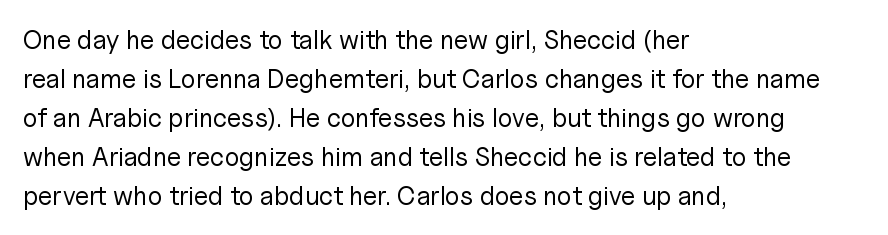
{"italic": "no", "bold": "no", "underline": "no", "align": "left", "line_spacing": "normal", "line_spacing_ratio": 1.5, "letter_spacing": "normal", "letter_spacing_em": 0.0, "glyph_px": 26}
